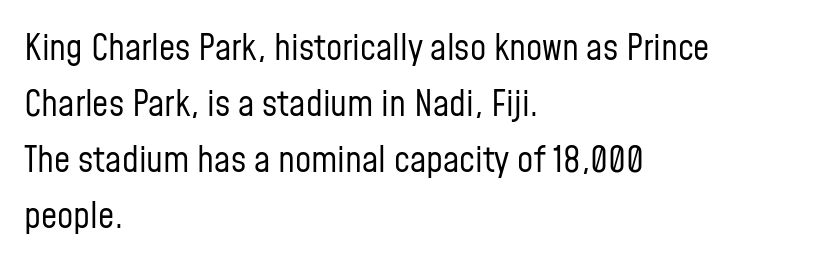
The image shows 36 px regular-weight, condensed sans-serif type, upright; set left-aligned, normal line spacing (1.56x), normal letter spacing, not underlined; low stroke contrast and a medium x-height.
